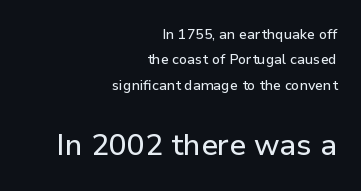
Q: Is the text italic (slanted)? A: No, it is upright.
Q: Is the typeface a serif or a sans-serif typeface? A: Sans-serif.
Q: Is the text underlined? A: No.
Q: How is the paragraph aligned? A: Right-aligned.
Q: Is the spacing between letters normal or unusually wide? A: Normal.
Q: Which block of text is set in a larger size, the first (top) or the second (bottom)? A: The second (bottom) one.
Q: Width (condensed, normal, or wide)? A: Normal.
Q: Stroke contrast? A: Low.
Q: x-height? A: Medium.
Q: Monospaced? A: No.
